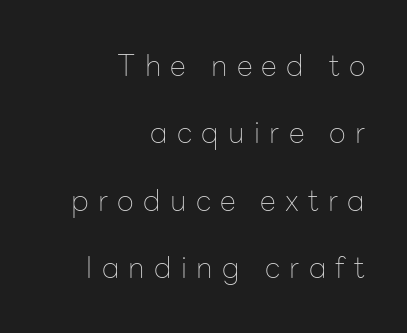
The image shows 29 px thin sans-serif type, upright; set right-aligned, loose line spacing (2.32x), unusually wide letter spacing (+0.32 em), not underlined; low stroke contrast and a medium x-height.
